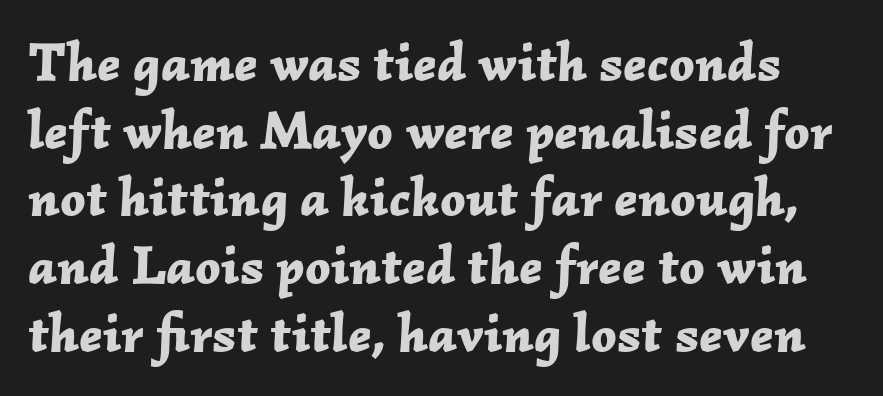
The image shows 55 px bold type, italic (leaning right); set line spacing 1.23x, normal letter spacing, not underlined; low stroke contrast and a medium x-height.
